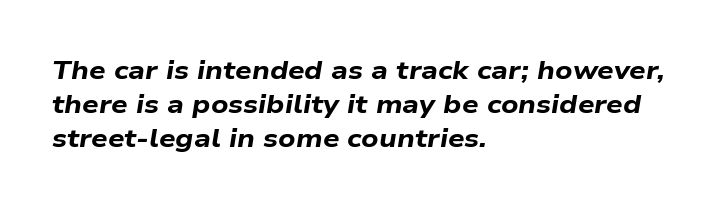
Q: Is the text bold? A: Yes.
Q: Is the text italic (slanted)? A: Yes, it leans right by about 9 degrees.
Q: Is the text underlined? A: No.
Q: How is the paragraph aligned? A: Left-aligned.
Q: Is the spacing between letters normal or unusually wide? A: Normal.
Q: Is the spacing between lines tight, normal or loose? A: Normal.
